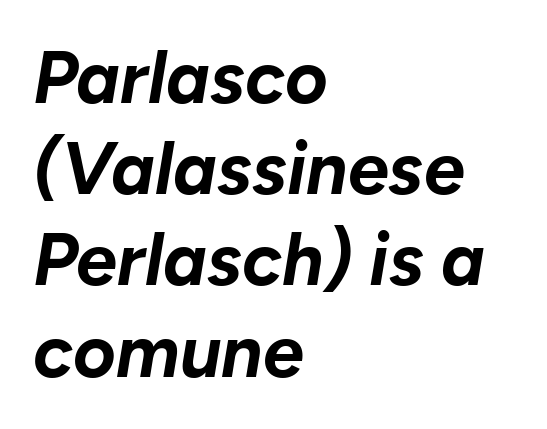
{"italic": "yes", "lean": "right", "slant_degrees": 10, "bold": "yes", "weight": "bold", "width": "normal", "stroke_contrast": "low", "x_height": "medium", "monospaced": "no", "underline": "no", "align": "left", "line_spacing": "normal", "line_spacing_ratio": 1.25, "letter_spacing": "normal", "letter_spacing_em": 0.0, "glyph_px": 73}
